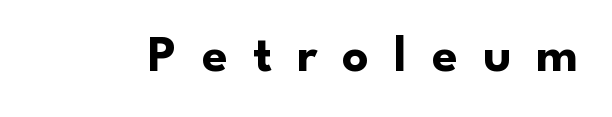
The image shows 52 px bold sans-serif type, upright; set unusually wide letter spacing (+0.48 em), not underlined; low stroke contrast and a small x-height.
